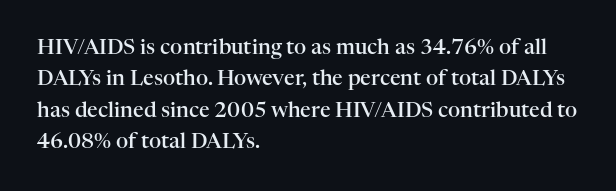
{"italic": "no", "bold": "semi", "underline": "no", "align": "left", "line_spacing": "normal", "line_spacing_ratio": 1.5, "letter_spacing": "normal", "letter_spacing_em": 0.0, "glyph_px": 21}
